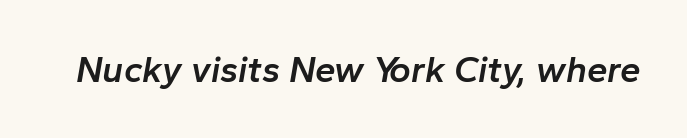
The image shows 37 px semibold type, italic (leaning right); set normal letter spacing, not underlined; low stroke contrast and a medium x-height.
